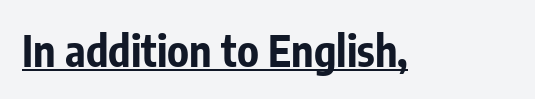
Q: Is the text bold? A: Yes.
Q: Is the text italic (slanted)? A: No, it is upright.
Q: Is the typeface a serif or a sans-serif typeface? A: Sans-serif.
Q: Is the text underlined? A: Yes.
Q: Is the spacing between letters normal or unusually wide? A: Normal.
Q: Width (condensed, normal, or wide)? A: Condensed.
Q: Stroke contrast? A: Low.
Q: x-height? A: Medium.
Q: Monospaced? A: No.
